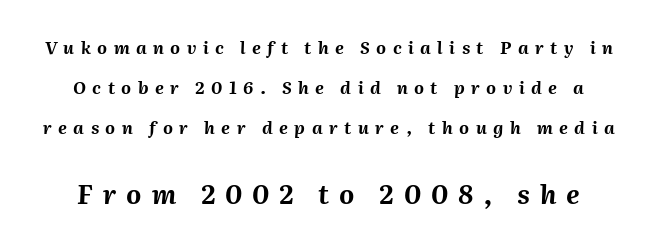
Bold? Absolutely — the strokes are thick and heavy. The horizontal fit of the characters is loose and conspicuously gappy. Every character sits at an angle, as italics do. The later block is typeset at a bigger size than the earlier block. The rendering uses a large line-height, opening up the rows. No word sits above an underline.
